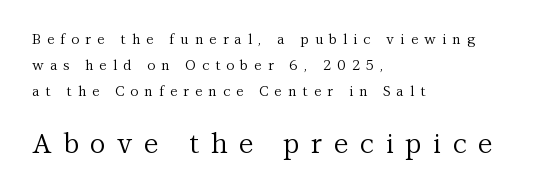
Q: Is the text bold? A: No.
Q: Is the text italic (slanted)? A: No, it is upright.
Q: Is the text underlined? A: No.
Q: How is the paragraph aligned? A: Left-aligned.
Q: Is the spacing between letters normal or unusually wide? A: Unusually wide.
Q: Which block of text is set in a larger size, the first (top) or the second (bottom)? A: The second (bottom) one.
